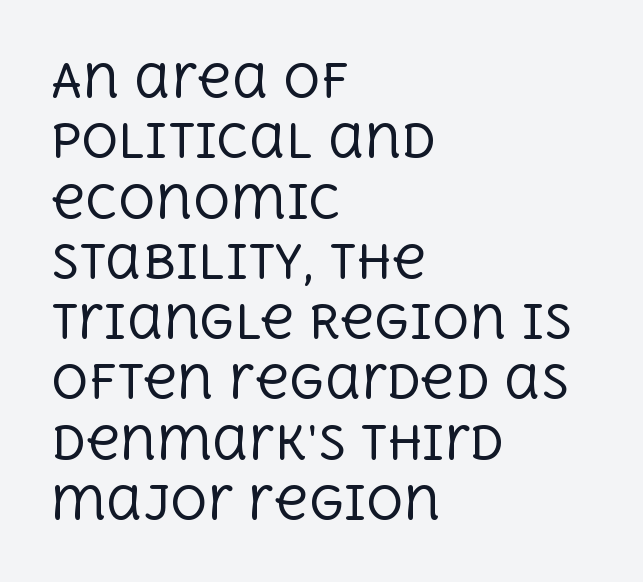
The image shows 46 px regular-weight serif type, upright; set left-aligned, normal line spacing (1.31x), normal letter spacing, not underlined; a large x-height.
